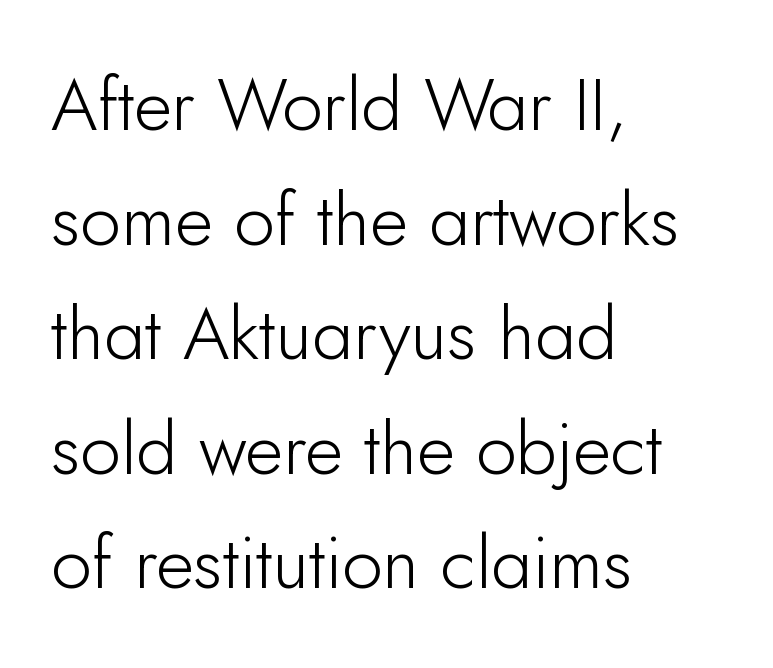
The image shows 73 px light sans-serif type, upright; set left-aligned, normal line spacing (1.57x), normal letter spacing, not underlined; low stroke contrast and a small x-height.
